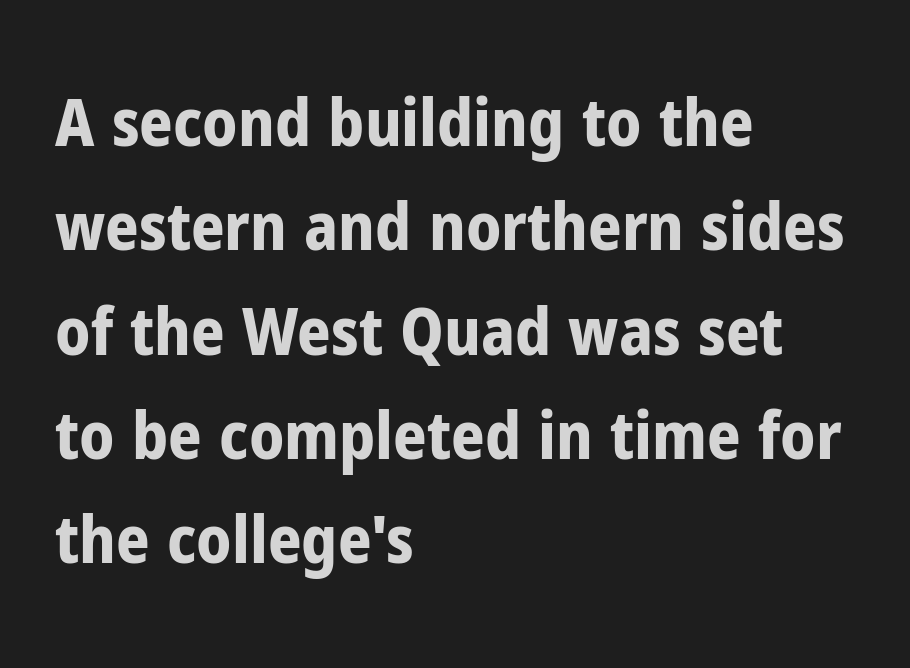
The lines sit at an ordinary, default distance from one another. Each line starts at the same left margin while the right side varies. The face used here has the dense, thick strokes of a bold. The words here are not underlined.
